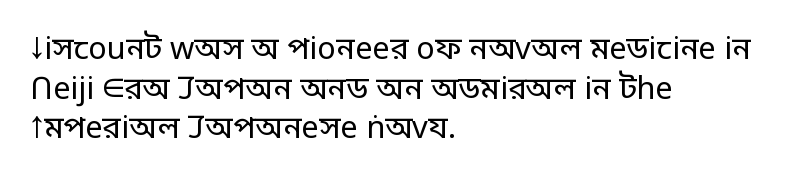
The image shows 31 px regular-weight sans-serif type, upright; set left-aligned, normal line spacing (1.28x), normal letter spacing, not underlined; low stroke contrast and a large x-height.
